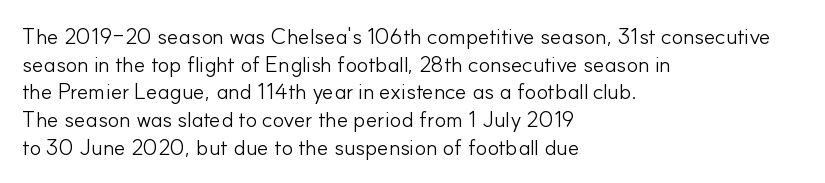
{"italic": "no", "bold": "no", "underline": "no", "align": "left", "line_spacing": "normal", "line_spacing_ratio": 1.26, "letter_spacing": "normal", "letter_spacing_em": 0.0, "glyph_px": 22}
